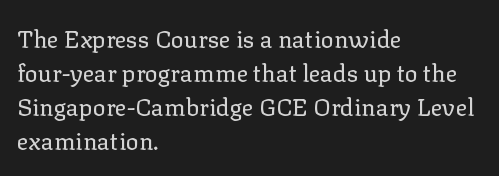
The image shows 24 px text type, upright; set left-aligned, normal line spacing (1.42x), normal letter spacing, not underlined.
